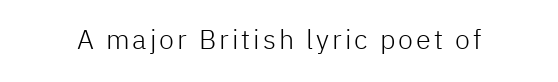
The space directly below the letters is spotless. The letters look calm and open, with moderate or lighter stems. Notice how the stems are strictly vertical — no italics here.
